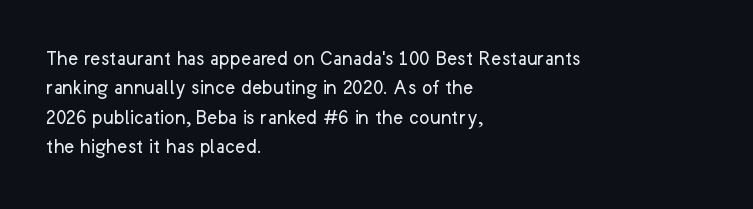
{"italic": "no", "bold": "no", "underline": "no", "align": "left", "line_spacing": "normal", "line_spacing_ratio": 1.34, "letter_spacing": "normal", "letter_spacing_em": 0.0, "glyph_px": 22}
